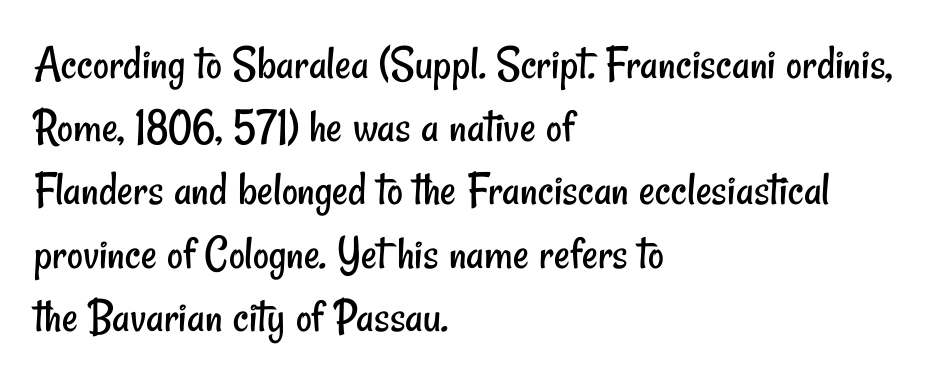
{"serif": "no", "bold": "no", "weight": "regular", "width": "condensed", "stroke_contrast": "low", "x_height": "small", "monospaced": "no", "underline": "no", "align": "left", "line_spacing": "normal", "line_spacing_ratio": 1.29, "letter_spacing": "normal", "letter_spacing_em": 0.0, "glyph_px": 49}
